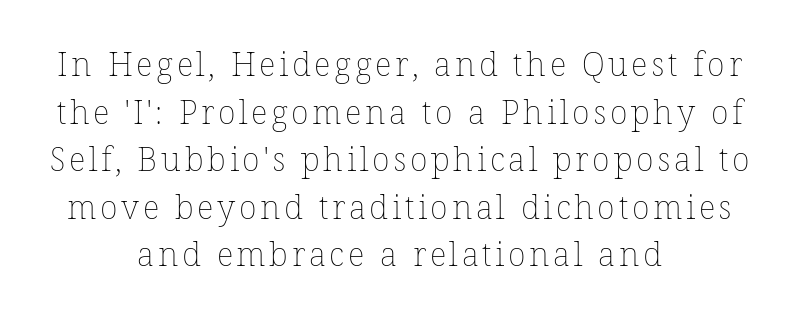
Casual observation: everything's sitting right in the middle. Check under the words: just untouched page. Horizontal bands of white between lines are of average thickness. Every stem runs plumb, perpendicular to the baseline. Varying glyph widths throughout — classic text-font behaviour.
